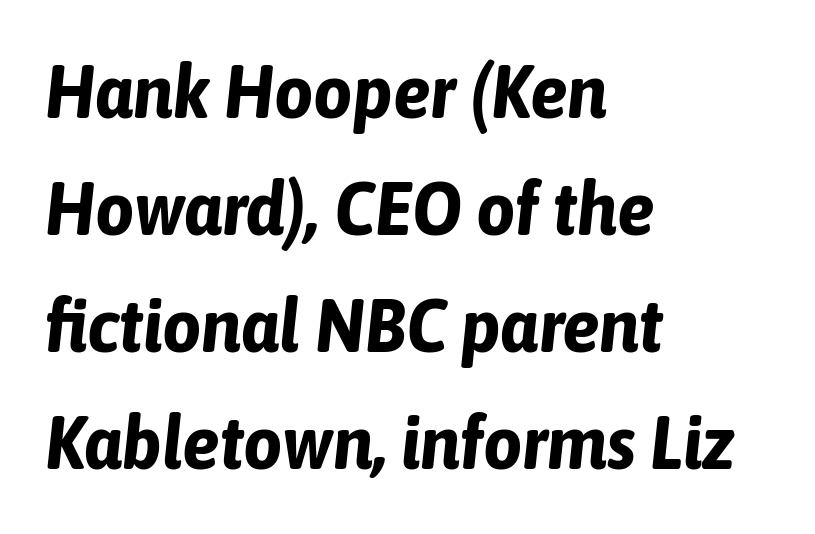
Q: Is the text bold? A: Yes.
Q: Is the text italic (slanted)? A: Yes, it leans right by about 6 degrees.
Q: Is the text underlined? A: No.
Q: How is the paragraph aligned? A: Left-aligned.
Q: Is the spacing between letters normal or unusually wide? A: Normal.
Q: Is the spacing between lines tight, normal or loose? A: Normal.
Q: Width (condensed, normal, or wide)? A: Condensed.
Q: Stroke contrast? A: Low.
Q: x-height? A: Medium.
Q: Monospaced? A: No.
